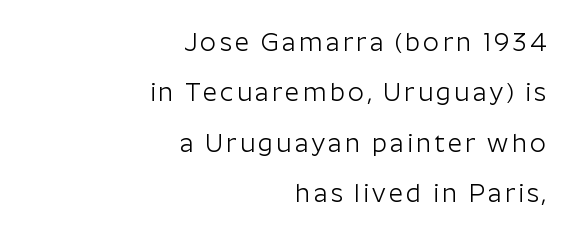
{"italic": "no", "bold": "no", "underline": "no", "align": "right", "line_spacing": "loose", "line_spacing_ratio": 2.02, "glyph_px": 25}
